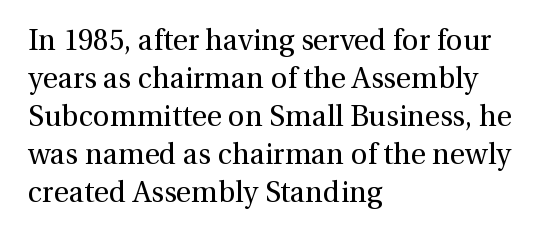
The image shows 29 px regular-weight serif type, upright; set left-aligned, normal line spacing (1.31x), normal letter spacing, not underlined; a medium x-height.
